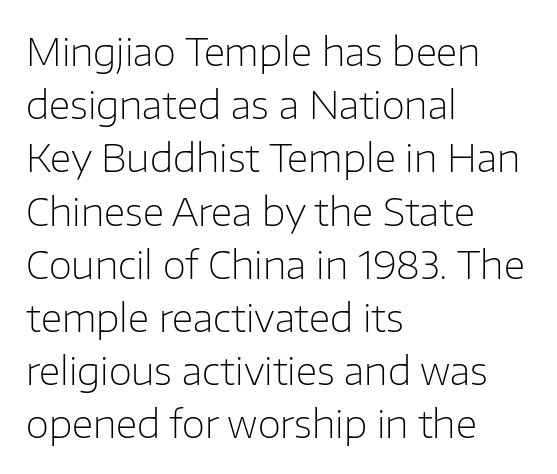
The image shows 38 px light sans-serif type, upright; set left-aligned, normal line spacing (1.4x), normal letter spacing, not underlined; low stroke contrast and a medium x-height.
